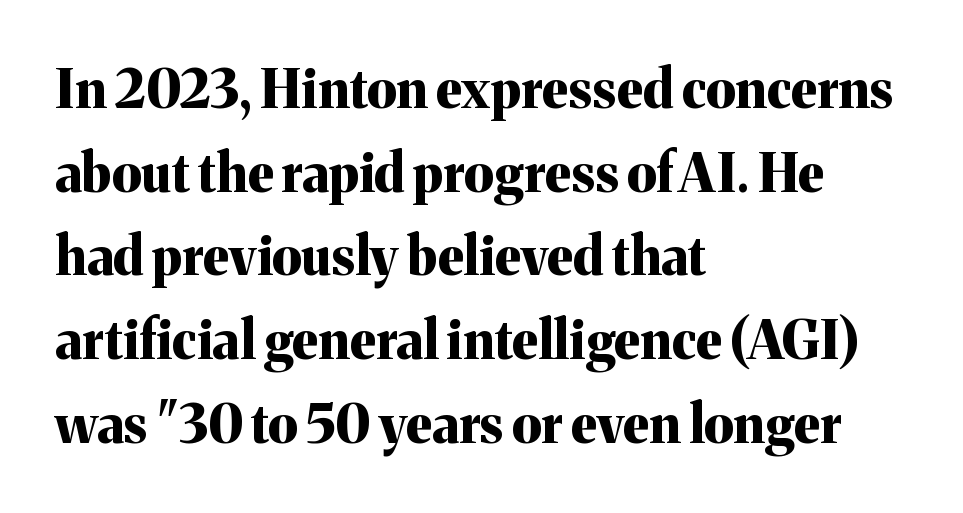
{"serif": "yes", "italic": "no", "bold": "yes", "weight": "bold", "width": "normal", "stroke_contrast": "medium", "x_height": "medium", "monospaced": "no", "underline": "no", "align": "left", "line_spacing": "normal", "line_spacing_ratio": 1.58, "letter_spacing": "normal", "letter_spacing_em": 0.0, "glyph_px": 53}
